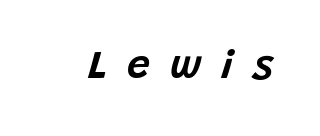
Q: Is the text italic (slanted)? A: Yes, it leans right by about 15 degrees.
Q: Is the text underlined? A: No.
Q: Is the spacing between letters normal or unusually wide? A: Unusually wide.
Q: Width (condensed, normal, or wide)? A: Normal.
Q: Stroke contrast? A: Low.
Q: x-height? A: Large.
Q: Monospaced? A: No.
